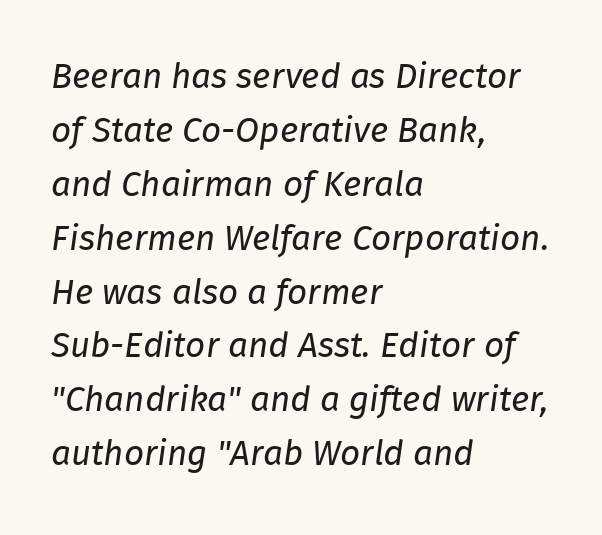
In terms of leading, this rendering sits right in the middle. The passage shown is typed in a proportional face where columns would drift. Where is the straight margin? On the left. The tracking reads as untouched default to a designer's eye.
